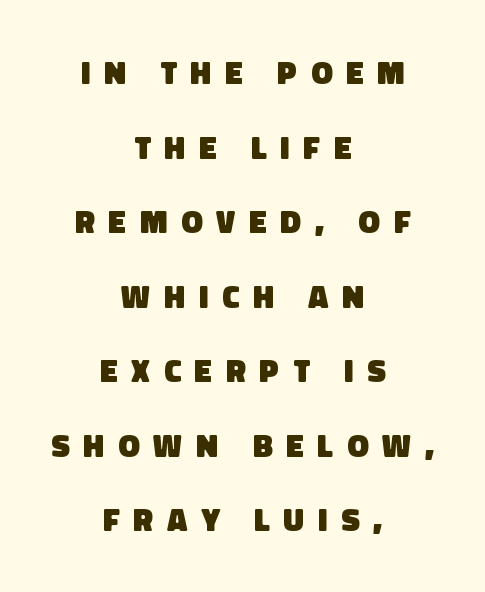
The image shows 32 px heavy sans-serif type; set centered, loose line spacing (2.33x), unusually wide letter spacing (+0.43 em), not underlined; low stroke contrast and a large x-height.
